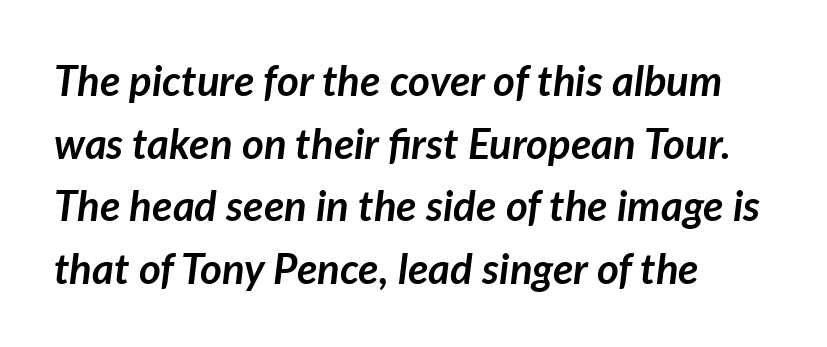
Layout note: lines flush left. This rendering leaves character spacing at its baseline value. A typesetter would call this proportional, since set widths differ per character. Would a proofreader flag this as italicized? Yes.
